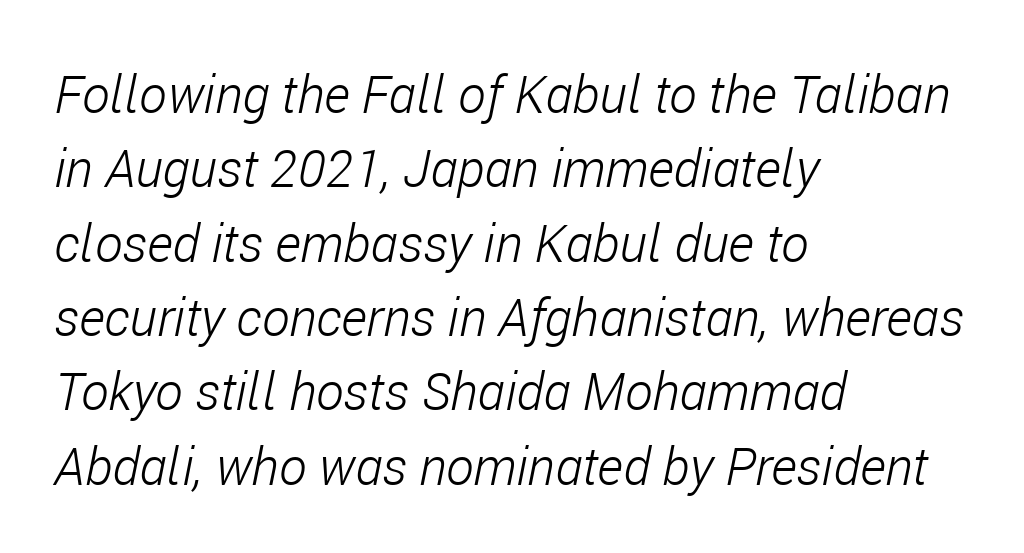
{"italic": "yes", "lean": "right", "slant_degrees": 11, "bold": "no", "weight": "light", "width": "condensed", "stroke_contrast": "low", "x_height": "medium", "monospaced": "no", "underline": "no", "align": "left", "line_spacing": "normal", "line_spacing_ratio": 1.43, "letter_spacing": "normal", "letter_spacing_em": 0.0, "glyph_px": 52}
